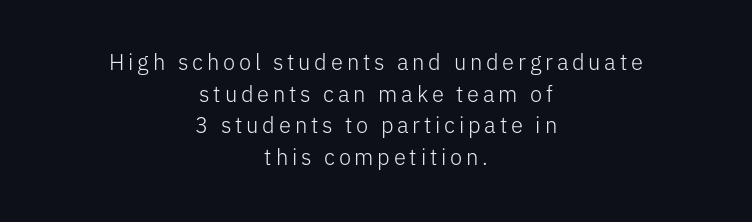
{"italic": "no", "bold": "no", "underline": "no", "align": "center", "line_spacing": "normal", "line_spacing_ratio": 1.44, "glyph_px": 22}
